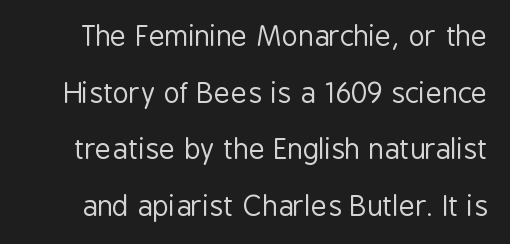
Q: Is the text bold? A: No.
Q: Is the text italic (slanted)? A: No, it is upright.
Q: Is the typeface a serif or a sans-serif typeface? A: Sans-serif.
Q: Is the text underlined? A: No.
Q: Is the spacing between letters normal or unusually wide? A: Normal.
Q: Is the spacing between lines tight, normal or loose? A: Loose.
Q: Width (condensed, normal, or wide)? A: Condensed.
Q: Stroke contrast? A: Low.
Q: x-height? A: Medium.
Q: Monospaced? A: No.
